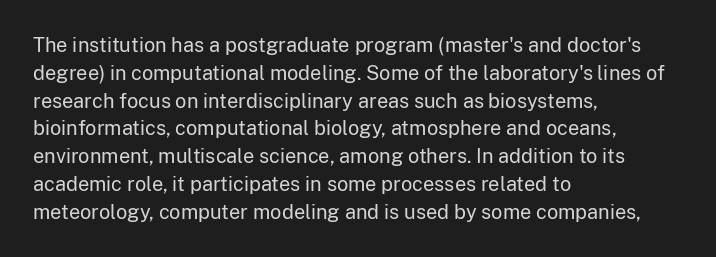
Nothing heavy about these letters — not bold at all. Compared with a centered layout, this one pins lines to the left instead. Spacing between characters is what you'd get straight out of the box. Posture: vertical. Anything drawn beneath the words? Only blank space.
